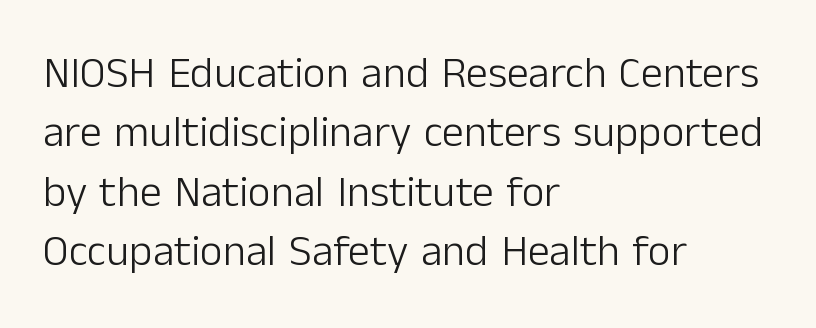
The image shows 44 px light sans-serif type, upright; set left-aligned, normal line spacing (1.35x), normal letter spacing, not underlined; low stroke contrast and a medium x-height.
